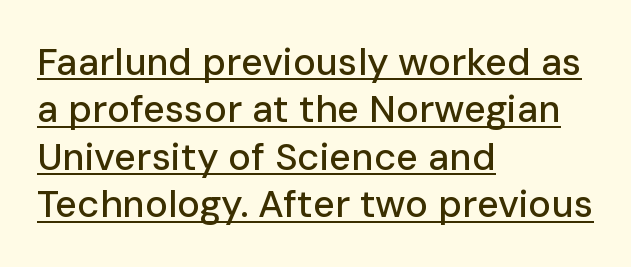
The image shows 38 px sans-serif type, upright; set left-aligned, normal line spacing (1.25x), normal letter spacing, underlined; low stroke contrast and a medium x-height.
